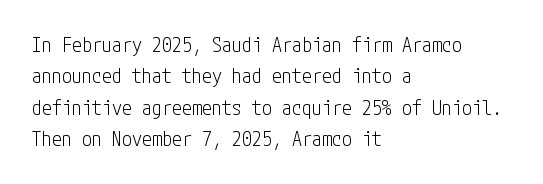
{"italic": "no", "bold": "no", "underline": "no", "align": "left", "line_spacing": "normal", "line_spacing_ratio": 1.57, "letter_spacing": "normal", "letter_spacing_em": 0.0, "glyph_px": 20}
